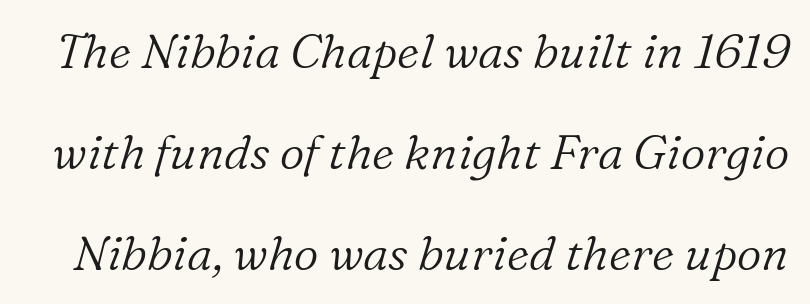
The image shows 48 px light serif type, italic (leaning right); set loose line spacing (2.1x), normal letter spacing, not underlined; low stroke contrast and a medium x-height.
